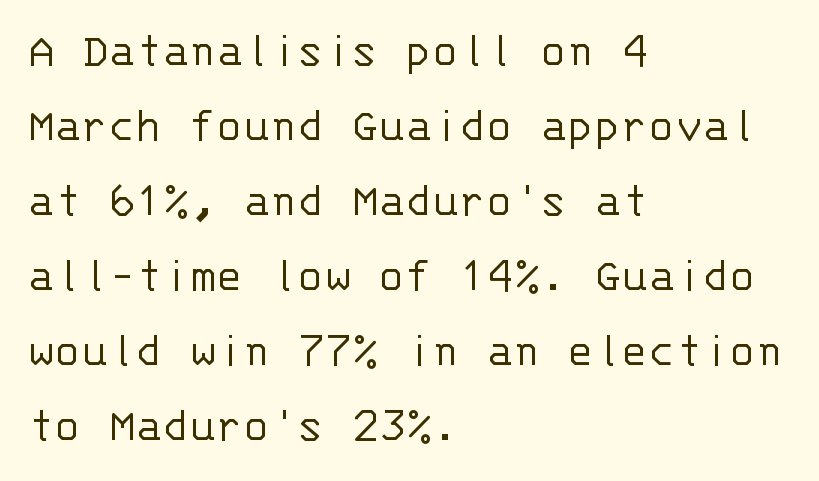
The zone under the glyphs is completely vacant. No letter is thick-stroked: the sample isn't bold. Do the characters align in a grid? Yes, the font is monospaced. Summary of vertical rhythm: regular, with standard interline spacing. Type style note: lacks serifs.
